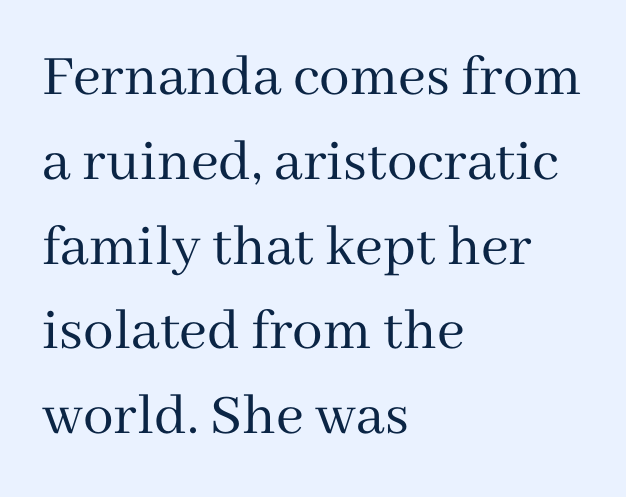
{"serif": "yes", "italic": "no", "bold": "no", "weight": "regular", "width": "normal", "stroke_contrast": "medium", "x_height": "medium", "monospaced": "no", "underline": "no", "align": "left", "line_spacing": "normal", "line_spacing_ratio": 1.39, "letter_spacing": "normal", "letter_spacing_em": 0.0, "glyph_px": 61}
